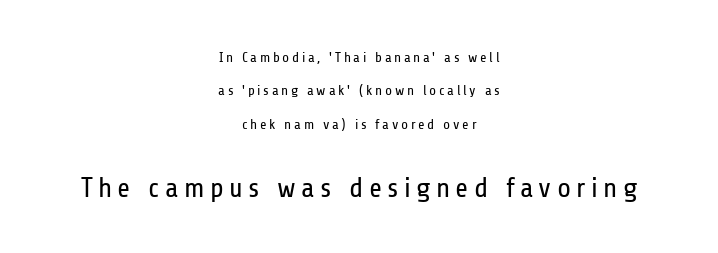
Typeset on center — no edge is straight. This sample trades compactness for vertical openness between lines. Descenders are the only things crossing below the line. The type sits square on the baseline with zero lean. The cut favours lightness, reaching ordinary text weight at its darkest.
